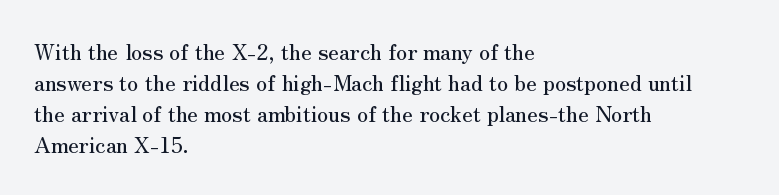
No italicization has been applied; the sample stays upright. The text block is weighted toward the left margin, trailing off unevenly rightward. Each row of text sits above clean, open space. Leading matches the norm, producing a regular column. Nobody touched the tracking dial on this one.
